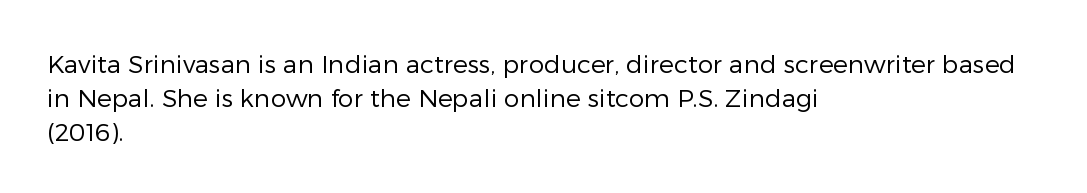
A normal amount of white space separates one row of letters from the next. Honestly, the letter spacing is just normal — you wouldn't notice it. The font's upright variant was chosen for this text. Is this a heavy cut? Hardly; it is regular or lighter. Caption: multi-line text, flush left, ragged right.
